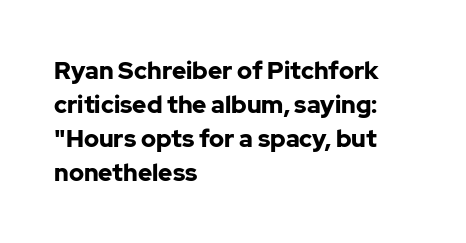
Q: Is the text bold? A: Yes.
Q: Is the text italic (slanted)? A: No, it is upright.
Q: Is the text underlined? A: No.
Q: How is the paragraph aligned? A: Left-aligned.
Q: Is the spacing between letters normal or unusually wide? A: Normal.
Q: Is the spacing between lines tight, normal or loose? A: Normal.
